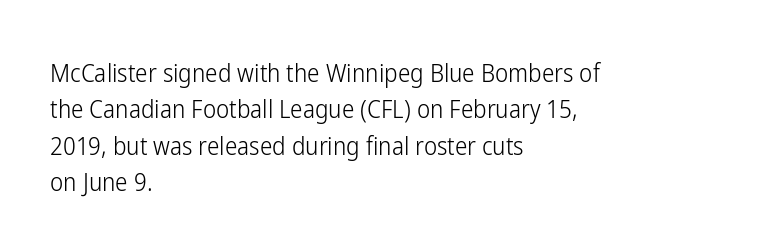
The image shows 25 px text type, upright; set left-aligned, normal line spacing (1.46x), normal letter spacing, not underlined.
